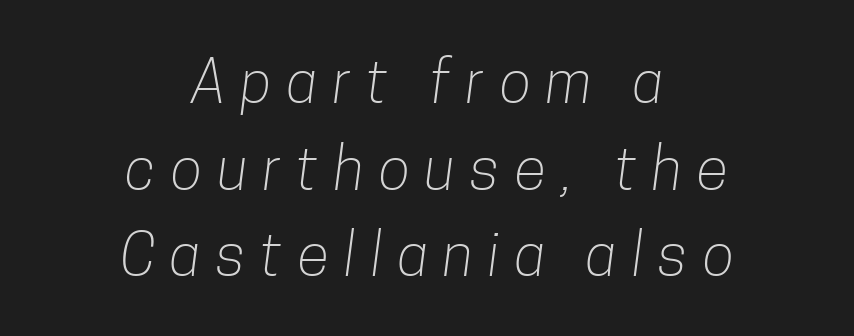
Q: Is the text bold? A: No.
Q: Is the typeface a serif or a sans-serif typeface? A: Sans-serif.
Q: Is the text underlined? A: No.
Q: How is the paragraph aligned? A: Centered.
Q: Is the spacing between letters normal or unusually wide? A: Unusually wide.
Q: Is the spacing between lines tight, normal or loose? A: Normal.
Q: Width (condensed, normal, or wide)? A: Condensed.
Q: Stroke contrast? A: Low.
Q: x-height? A: Medium.
Q: Monospaced? A: No.
